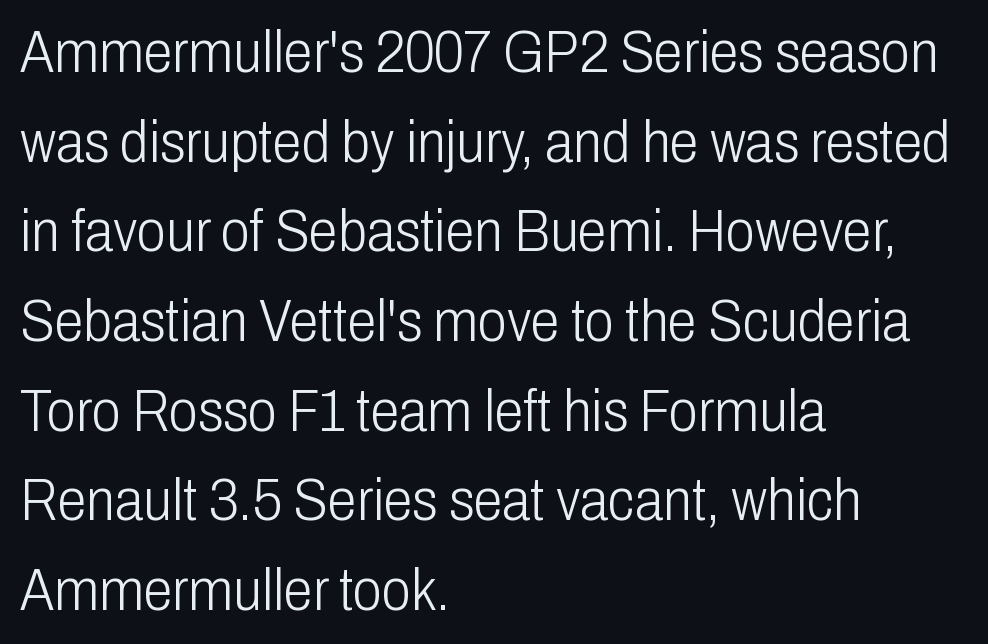
{"serif": "no", "italic": "no", "bold": "no", "weight": "light", "width": "condensed", "stroke_contrast": "low", "x_height": "medium", "monospaced": "no", "underline": "no", "align": "left", "line_spacing": "normal", "line_spacing_ratio": 1.52, "letter_spacing": "normal", "letter_spacing_em": 0.0, "glyph_px": 59}
